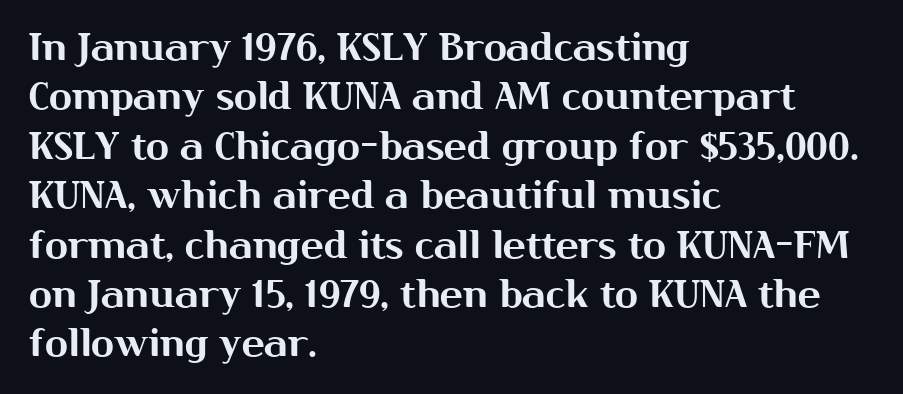
Q: Is the text italic (slanted)? A: No, it is upright.
Q: Is the typeface a serif or a sans-serif typeface? A: Sans-serif.
Q: Is the text underlined? A: No.
Q: How is the paragraph aligned? A: Left-aligned.
Q: Is the spacing between letters normal or unusually wide? A: Normal.
Q: Is the spacing between lines tight, normal or loose? A: Normal.
Q: Width (condensed, normal, or wide)? A: Normal.
Q: Stroke contrast? A: Medium.
Q: x-height? A: Medium.
Q: Monospaced? A: No.
